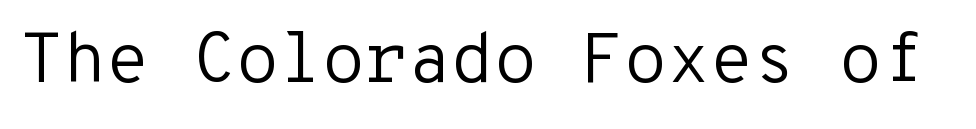
{"serif": "no", "italic": "no", "bold": "no", "weight": "regular", "width": "normal", "stroke_contrast": "low", "x_height": "medium", "monospaced": "yes", "underline": "no", "letter_spacing": "normal", "letter_spacing_em": 0.0, "glyph_px": 70}
